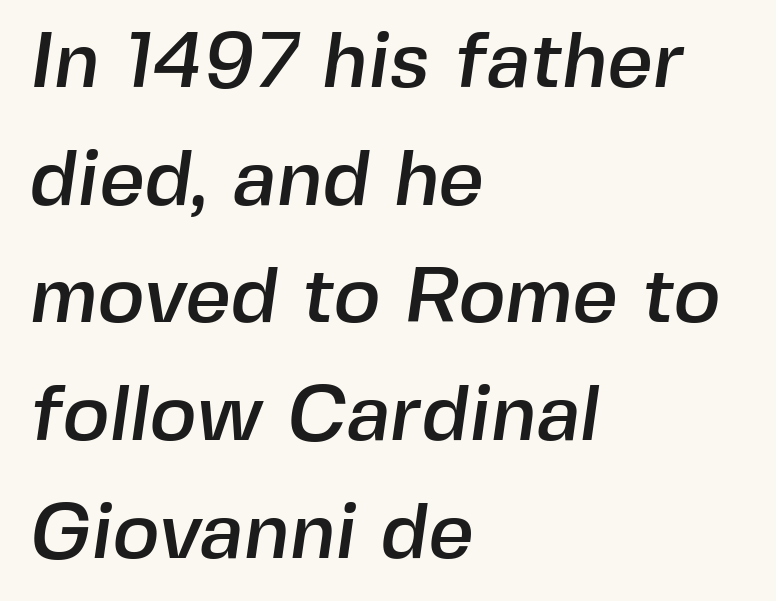
{"serif": "no", "width": "normal", "x_height": "medium", "monospaced": "no", "underline": "no", "align": "left", "line_spacing": "normal", "line_spacing_ratio": 1.49, "letter_spacing": "normal", "letter_spacing_em": 0.0, "glyph_px": 79}
